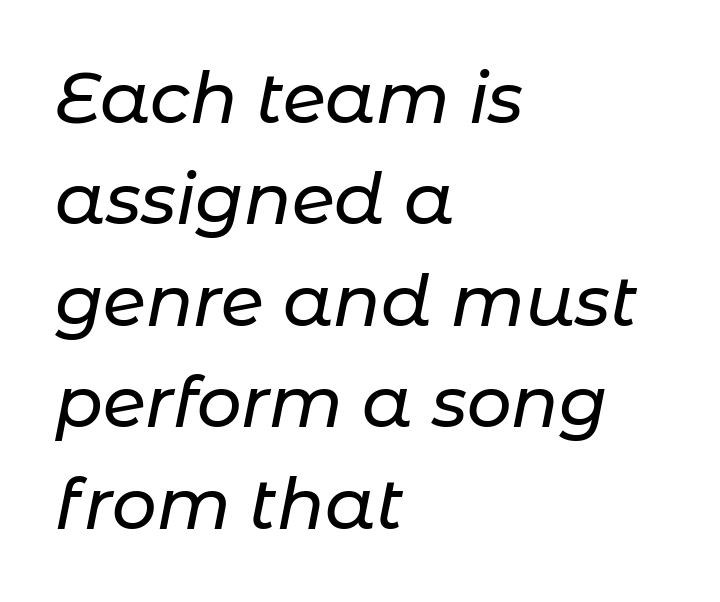
Q: Is the text italic (slanted)? A: Yes, it leans right by about 11 degrees.
Q: Is the text underlined? A: No.
Q: How is the paragraph aligned? A: Left-aligned.
Q: Is the spacing between letters normal or unusually wide? A: Normal.
Q: Is the spacing between lines tight, normal or loose? A: Normal.
Q: Width (condensed, normal, or wide)? A: Normal.
Q: Stroke contrast? A: Low.
Q: x-height? A: Medium.
Q: Monospaced? A: No.
